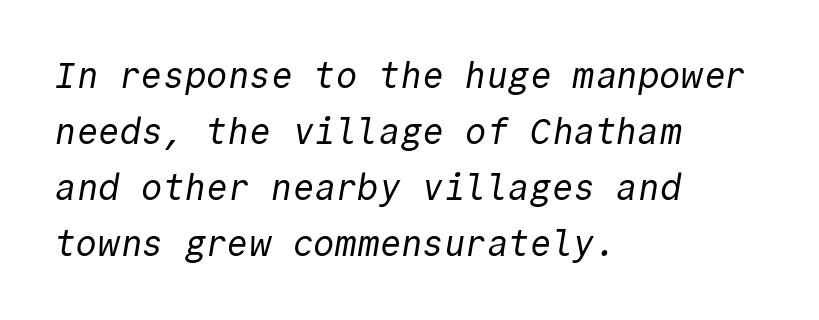
These lines are rendered in a fixed-pitch font. Counters stay open thanks to moderate or lighter strokes. Font category for this specimen: sans-serif. These lines stack with their left ends in a neat column. Each new line begins a customary step beneath the previous one.
